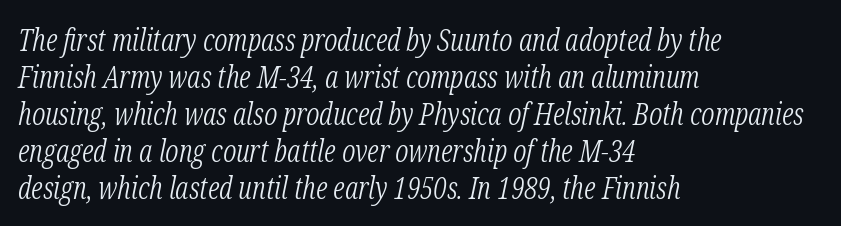
The letterforms sit shoulder to shoulder at normal distance. Clear beneath every line of the passage. Spacing verdict: proportional, widths tailored to each character. Bold? No — there's no thickening of the strokes. The axis of the letterforms is tilted away from vertical.
